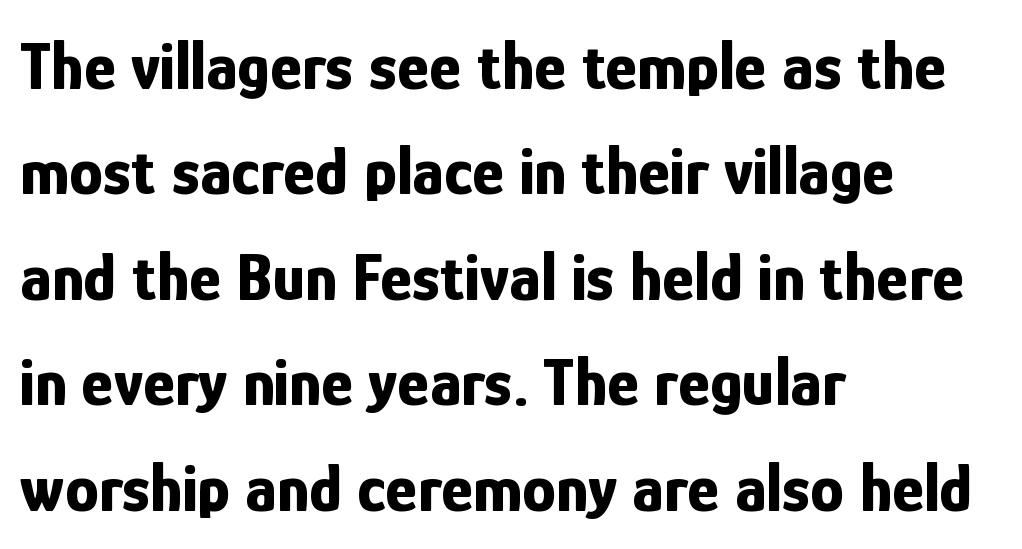
{"serif": "no", "italic": "no", "bold": "yes", "weight": "bold", "width": "condensed", "stroke_contrast": "low", "x_height": "medium", "monospaced": "no", "underline": "no", "align": "left", "line_spacing": "normal", "line_spacing_ratio": 1.55, "letter_spacing": "normal", "letter_spacing_em": 0.0, "glyph_px": 68}
